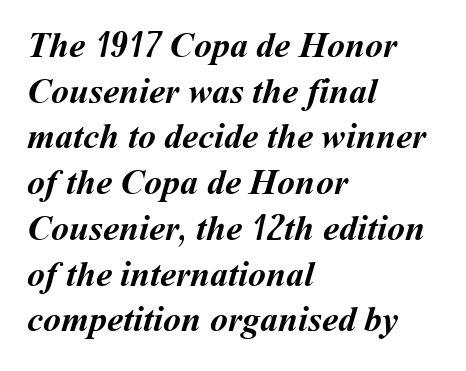
{"bold": "yes", "weight": "semibold", "width": "normal", "stroke_contrast": "medium", "x_height": "medium", "monospaced": "no", "underline": "no", "align": "left", "line_spacing": "normal", "line_spacing_ratio": 1.27, "letter_spacing": "normal", "letter_spacing_em": 0.0, "glyph_px": 36}
